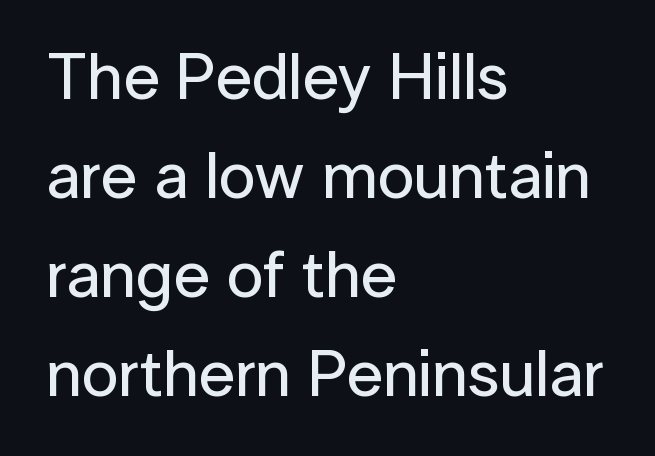
Horizontal alignment here is leftward, the default for most running prose. Whoever set this chose a conventional vertical rhythm. This sample uses an upright cut, with every glyph sitting square on the baseline. The strip under each line holds only bare page. These lines are rendered in a variable-pitch font. Serif or sans? Sans — the stroke terminals are bare.
